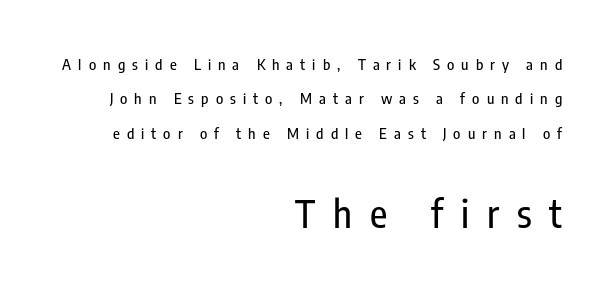
Q: Is the text italic (slanted)? A: No, it is upright.
Q: Is the typeface a serif or a sans-serif typeface? A: Sans-serif.
Q: Is the text underlined? A: No.
Q: How is the paragraph aligned? A: Right-aligned.
Q: Is the spacing between letters normal or unusually wide? A: Unusually wide.
Q: Is the spacing between lines tight, normal or loose? A: Loose.
Q: Which block of text is set in a larger size, the first (top) or the second (bottom)? A: The second (bottom) one.
Q: Width (condensed, normal, or wide)? A: Condensed.
Q: Stroke contrast? A: Low.
Q: x-height? A: Medium.
Q: Monospaced? A: No.
